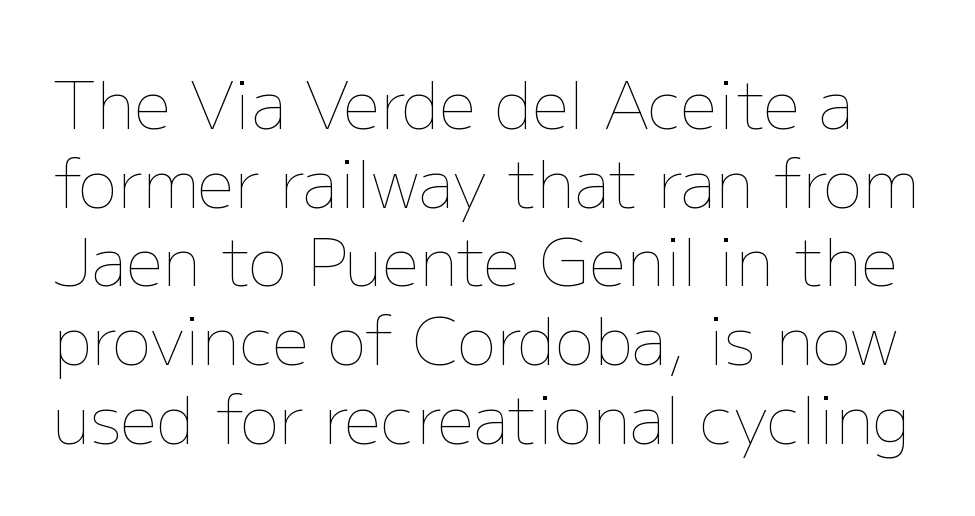
Posture: vertical. Do the characters align in a grid? No, the font is proportional. The face looks like a standard text weight, possibly lighter. This rendering leaves character spacing at its baseline value.
